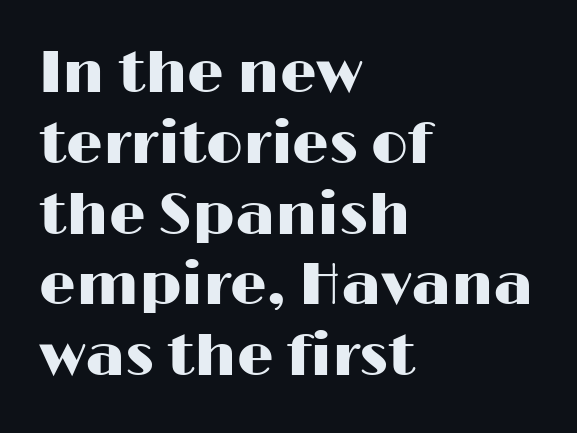
Font category for this specimen: sans-serif. Tracking here is standard; glyphs follow each other at the usual distance. Where is the straight margin? On the left. Looks like regular typesetting: each glyph gets only the width it needs. Words float on clear page, feet unadorned. A typesetter would mark this as roman, not italic.
